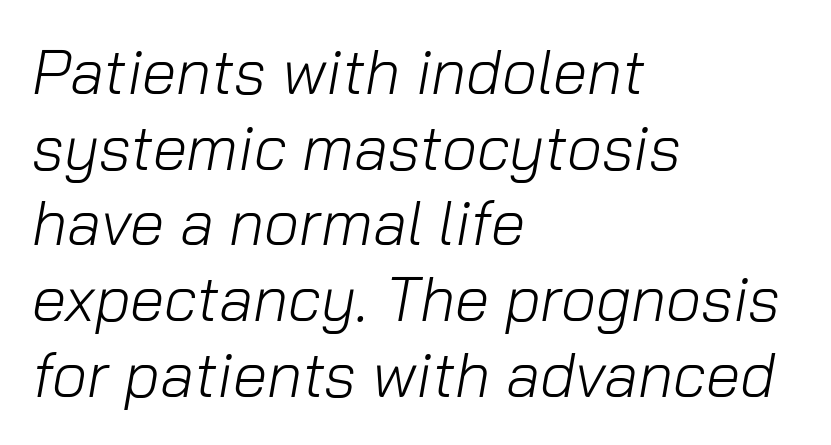
{"italic": "yes", "lean": "right", "slant_degrees": 10, "bold": "no", "weight": "light", "width": "normal", "stroke_contrast": "low", "x_height": "medium", "monospaced": "no", "underline": "no", "align": "left", "line_spacing_ratio": 1.22, "letter_spacing": "normal", "letter_spacing_em": 0.0, "glyph_px": 62}
